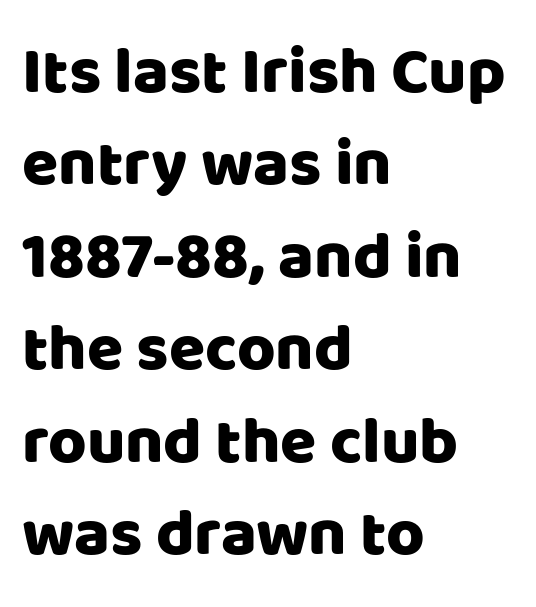
Q: Is the text italic (slanted)? A: No, it is upright.
Q: Is the typeface a serif or a sans-serif typeface? A: Sans-serif.
Q: Is the text underlined? A: No.
Q: How is the paragraph aligned? A: Left-aligned.
Q: Is the spacing between letters normal or unusually wide? A: Normal.
Q: Is the spacing between lines tight, normal or loose? A: Normal.
Q: Width (condensed, normal, or wide)? A: Normal.
Q: Stroke contrast? A: Low.
Q: x-height? A: Large.
Q: Monospaced? A: No.
